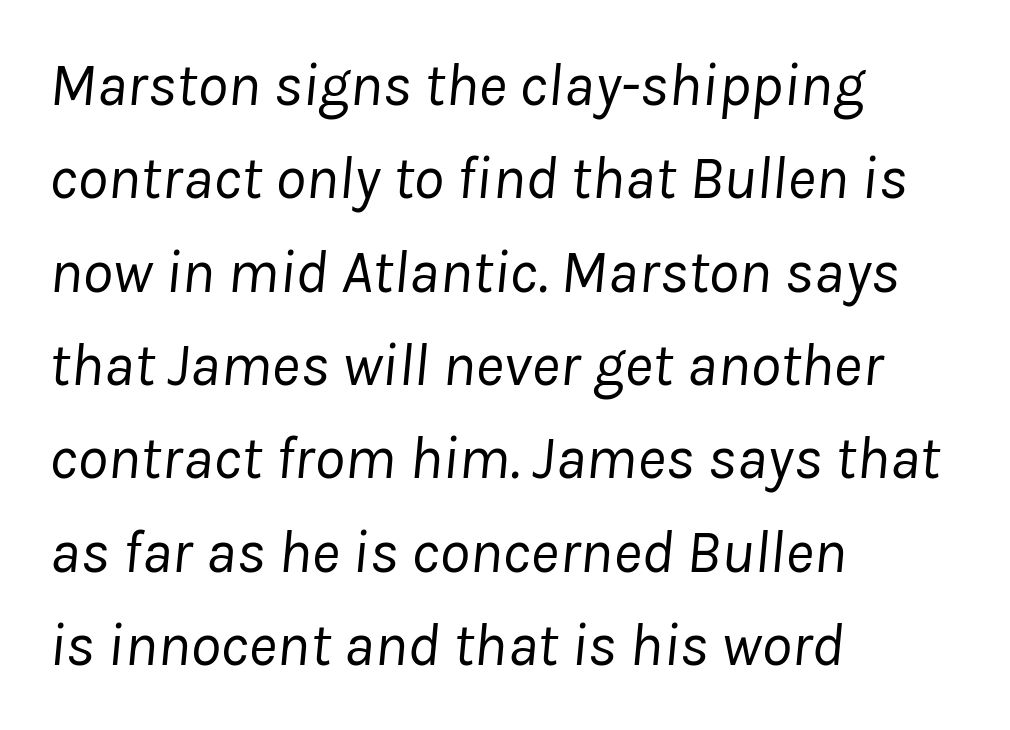
The passage shown is typed in a proportional face where columns would drift. Heft: none added — not bold. Words float on clear page, feet unadorned. Slanted lettering throughout. The gaps between neighbouring characters are ordinary and unremarkable. Alignment: flush left.
